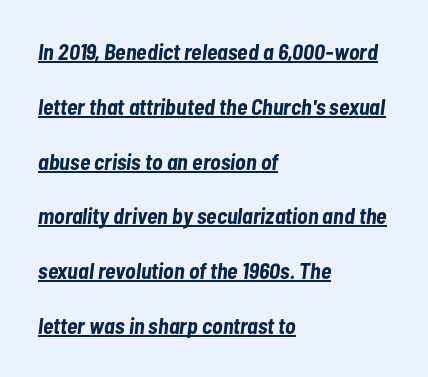
These characters rest on top of a visible drawn line. Loosely led — the rows are spread out. Which margin do the lines hug? The left one — the right edge is uneven. Is the letter spacing exaggerated? No — it looks like the ordinary default. The font's italic variant was chosen for this text. What weight is shown? A full bold with thick strokes.
